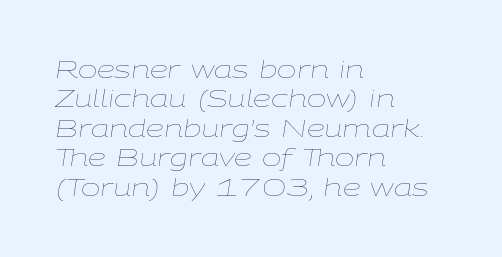
{"italic": "yes", "lean": "right", "slant_degrees": 9, "bold": "no", "underline": "no", "align": "left", "line_spacing": "normal", "line_spacing_ratio": 1.28, "letter_spacing": "normal", "letter_spacing_em": 0.0, "glyph_px": 23}
